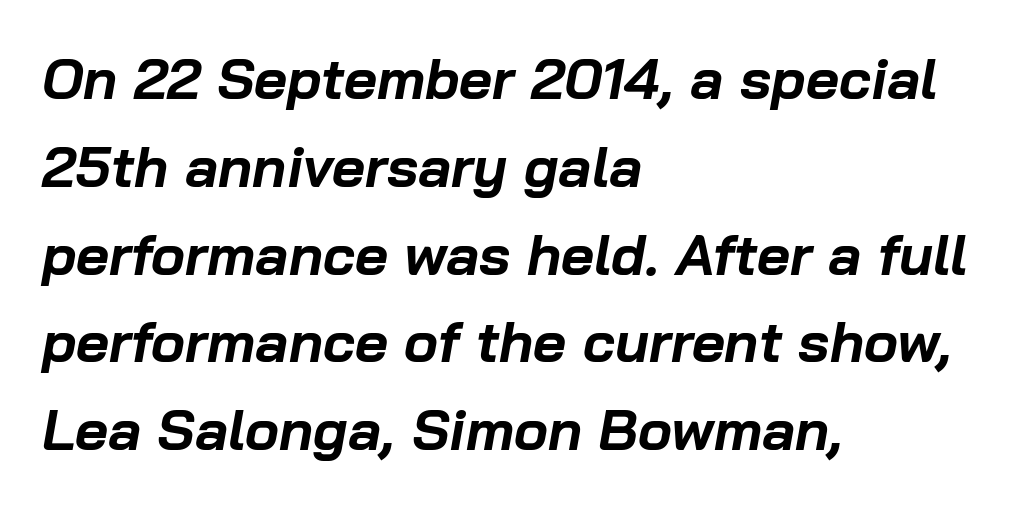
The rag falls on the right side of this text block. The passage shown is typed in a proportional face where columns would drift. Clear beneath every line of the passage. The type is set solid horizontally, with unmodified tracking.
